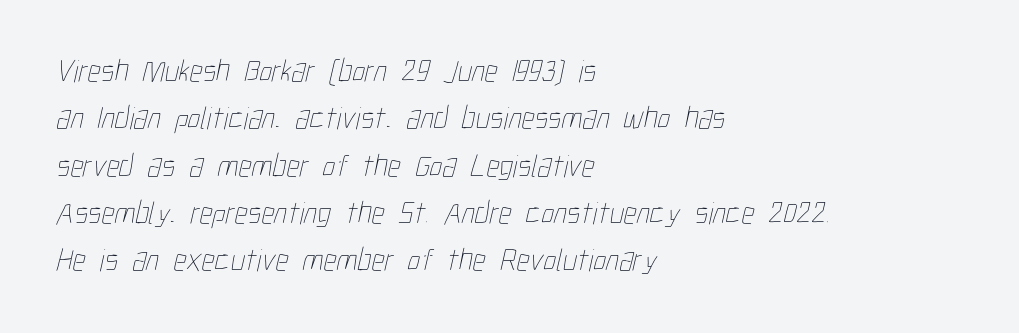
Bold? No — there's no thickening of the strokes. These lines are rendered in a variable-pitch font. Regarding leading, the lines here are spaced in the standard way. A student would call this left alignment; a typographer would say flush left, rag right. Type without underlining. The line texture is even and compact thanks to regular tracking.
